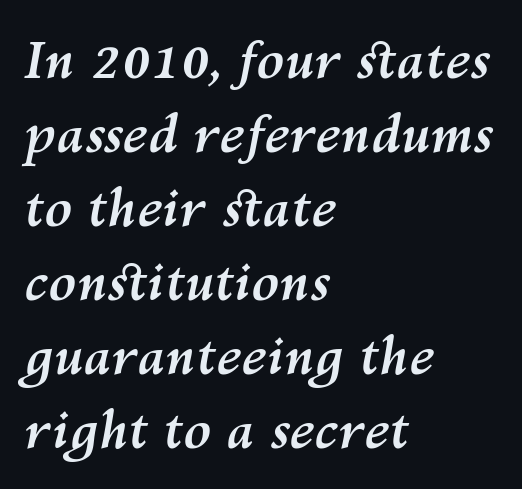
Proportional: the letters do not fall into vertical columns. The glyphs have the mass of a bold cut. Just letters on the line, the space beneath them empty. Glyph-to-glyph distance matches everyday printed text. The rag falls on the right side of this text block. This block has exactly the height ordinary leading produces.
